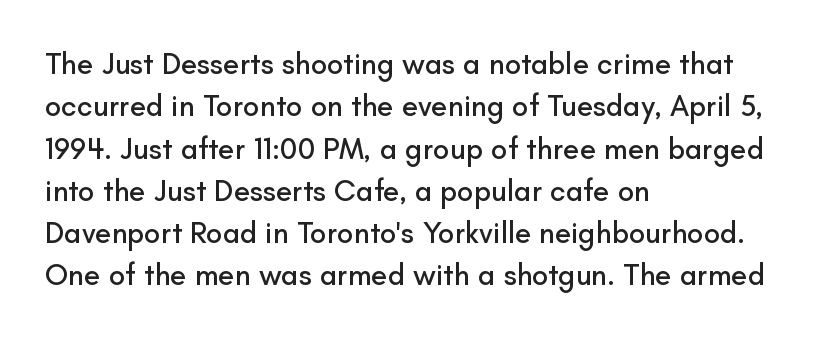
The image shows 30 px sans-serif type, upright; set left-aligned, normal line spacing (1.41x), normal letter spacing, not underlined; low stroke contrast and a small x-height.
